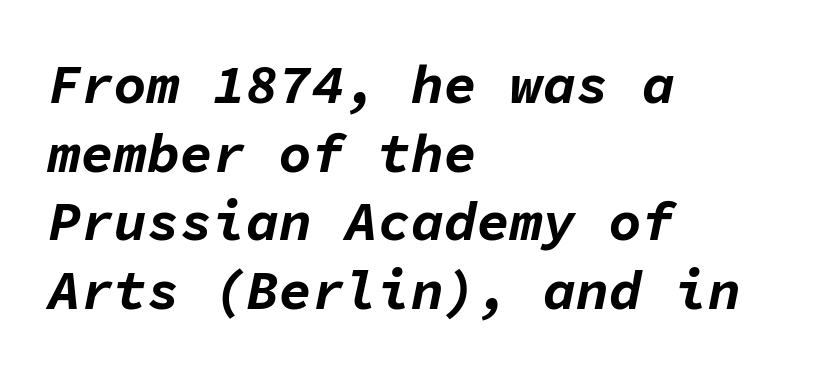
The image shows 55 px bold type, italic (leaning right), monospaced; set left-aligned, normal line spacing (1.25x), normal letter spacing, not underlined; low stroke contrast and a medium x-height.
